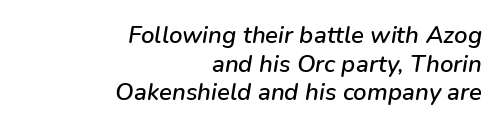
{"italic": "yes", "lean": "right", "slant_degrees": 9, "underline": "no", "align": "right", "line_spacing_ratio": 1.19, "letter_spacing": "normal", "letter_spacing_em": 0.0, "glyph_px": 24}
